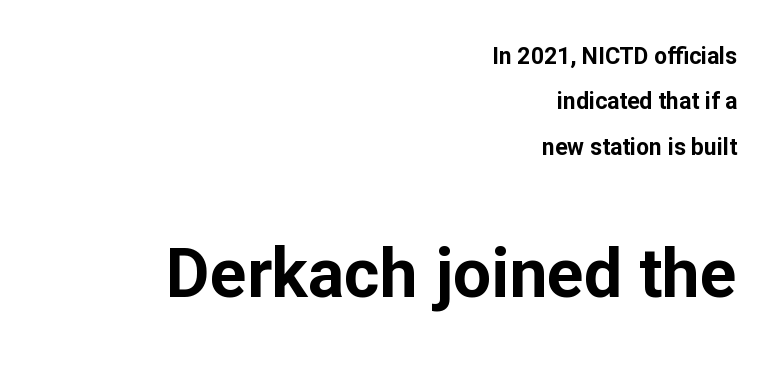
Q: Is the text bold? A: Yes.
Q: Is the text italic (slanted)? A: No, it is upright.
Q: Is the typeface a serif or a sans-serif typeface? A: Sans-serif.
Q: Is the text underlined? A: No.
Q: How is the paragraph aligned? A: Right-aligned.
Q: Is the spacing between letters normal or unusually wide? A: Normal.
Q: Is the spacing between lines tight, normal or loose? A: Loose.
Q: Which block of text is set in a larger size, the first (top) or the second (bottom)? A: The second (bottom) one.
Q: Width (condensed, normal, or wide)? A: Normal.
Q: Stroke contrast? A: Low.
Q: x-height? A: Medium.
Q: Monospaced? A: No.
